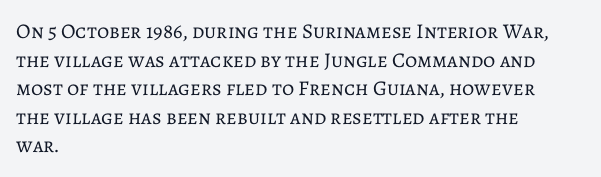
Q: Is the text bold? A: No.
Q: Is the text italic (slanted)? A: No, it is upright.
Q: Is the text underlined? A: No.
Q: How is the paragraph aligned? A: Left-aligned.
Q: Is the spacing between letters normal or unusually wide? A: Normal.
Q: Is the spacing between lines tight, normal or loose? A: Normal.
